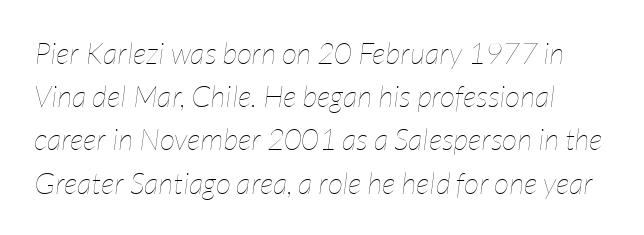
The image shows 30 px thin, condensed type, italic (leaning right); set normal line spacing (1.44x), normal letter spacing, not underlined; low stroke contrast and a medium x-height.
